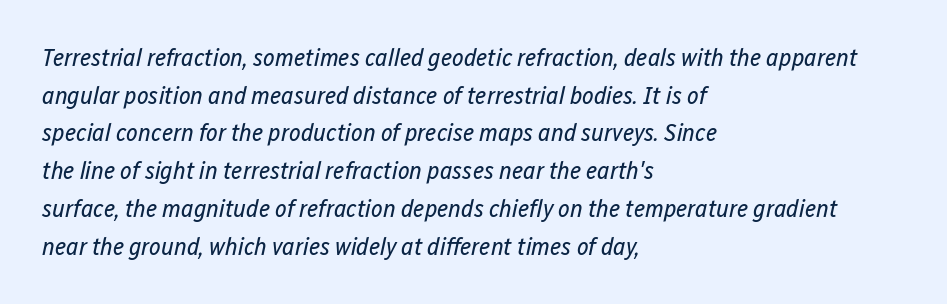
The image shows 25 px text type, italic (leaning right); set left-aligned, normal line spacing (1.51x), normal letter spacing, not underlined.
